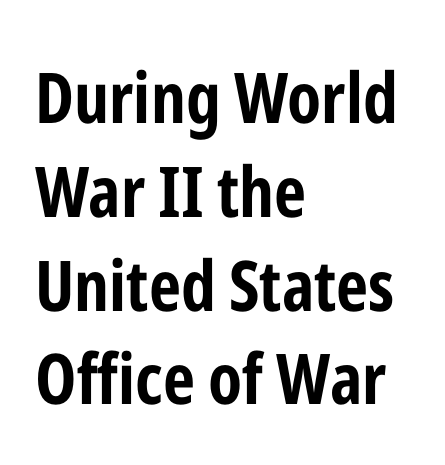
Q: Is the text bold? A: Yes.
Q: Is the text italic (slanted)? A: No, it is upright.
Q: Is the typeface a serif or a sans-serif typeface? A: Sans-serif.
Q: Is the text underlined? A: No.
Q: How is the paragraph aligned? A: Left-aligned.
Q: Is the spacing between letters normal or unusually wide? A: Normal.
Q: Is the spacing between lines tight, normal or loose? A: Normal.
Q: Width (condensed, normal, or wide)? A: Condensed.
Q: Stroke contrast? A: Low.
Q: x-height? A: Medium.
Q: Monospaced? A: No.
